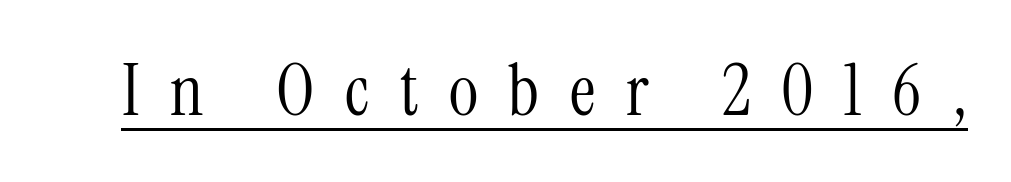
The image shows 71 px light, condensed serif type, upright; set unusually wide letter spacing (+0.43 em), underlined; medium stroke contrast and a medium x-height.
